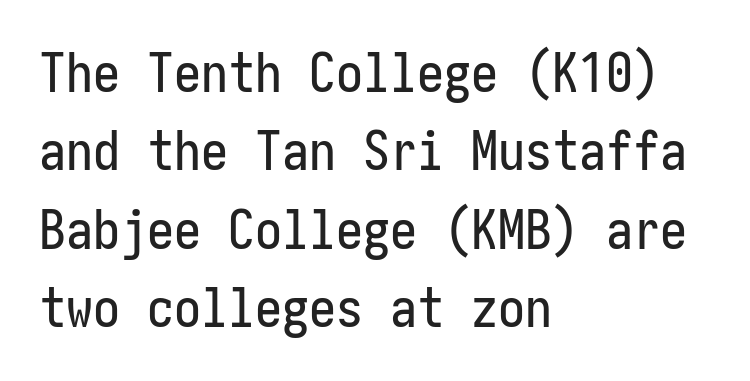
{"serif": "no", "italic": "no", "width": "condensed", "stroke_contrast": "low", "x_height": "medium", "underline": "no", "align": "left", "line_spacing": "normal", "line_spacing_ratio": 1.45, "letter_spacing": "normal", "letter_spacing_em": 0.0, "glyph_px": 54}
